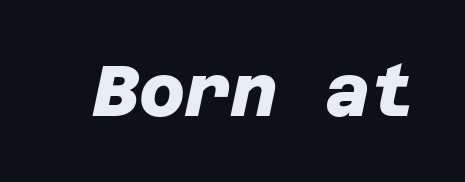
Caption: bold face, heavy strokes. Default kerning and tracking; the words read as compact shapes. A bare baseline throughout the passage. Type style note: lacks serifs.
